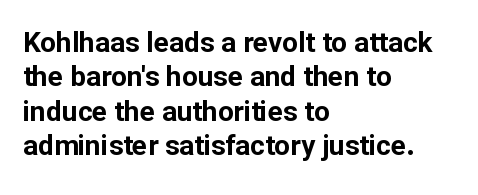
The image shows 28 px bold sans-serif type, upright; set left-aligned, line spacing 1.23x, normal letter spacing, not underlined; low stroke contrast and a medium x-height.
